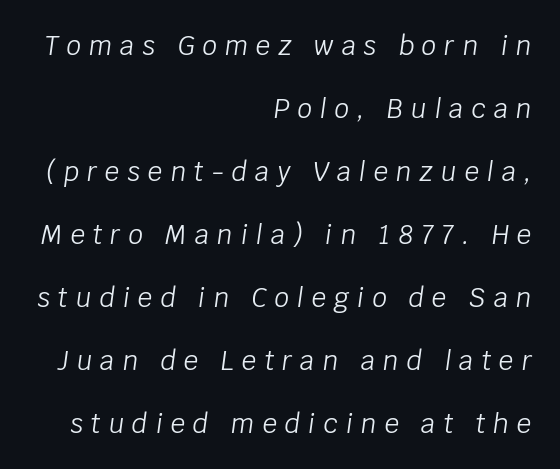
Q: Is the text bold? A: No.
Q: Is the text italic (slanted)? A: Yes, it leans right by about 8 degrees.
Q: Is the text underlined? A: No.
Q: How is the paragraph aligned? A: Right-aligned.
Q: Is the spacing between letters normal or unusually wide? A: Unusually wide.
Q: Is the spacing between lines tight, normal or loose? A: Loose.
